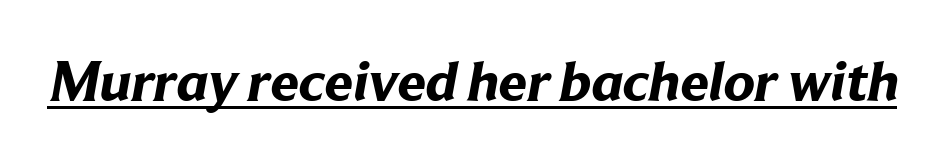
The image shows 57 px bold sans-serif type; set normal letter spacing, underlined; low stroke contrast and a medium x-height.
